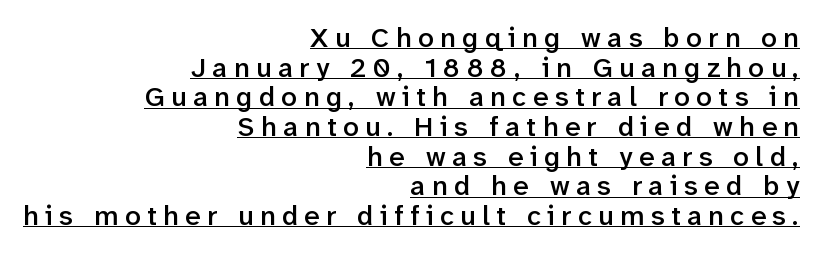
Q: Is the text bold? A: Semi-bold.
Q: Is the text italic (slanted)? A: No, it is upright.
Q: Is the typeface a serif or a sans-serif typeface? A: Sans-serif.
Q: Is the text underlined? A: Yes.
Q: How is the paragraph aligned? A: Right-aligned.
Q: Is the spacing between letters normal or unusually wide? A: Unusually wide.
Q: Is the spacing between lines tight, normal or loose? A: Tight.
Q: Width (condensed, normal, or wide)? A: Normal.
Q: Stroke contrast? A: Low.
Q: x-height? A: Medium.
Q: Monospaced? A: No.
